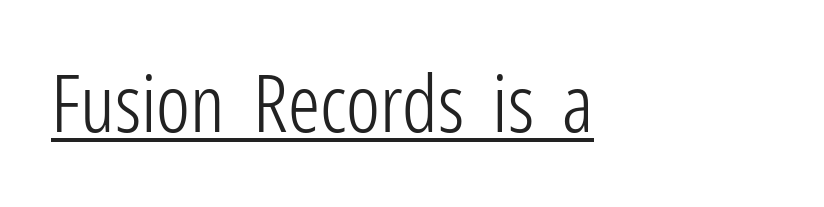
Is this a heavy cut? Hardly; it is regular or lighter. These lines keep a tight, regular rhythm from letter to letter. This is underlined copy, the kind a proofreader might mark for attention. To sum up the face: it is a sans, with no serifs. Each letter keeps its own natural width here, so spacing adapts to shape.
